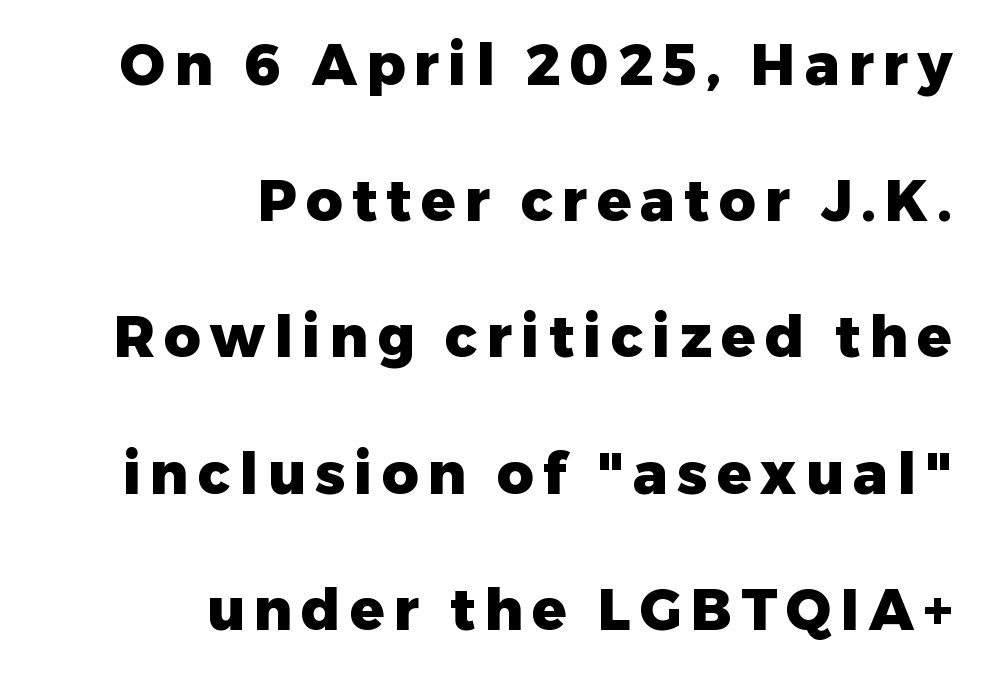
Q: Is the text bold? A: Yes.
Q: Is the text italic (slanted)? A: No, it is upright.
Q: Is the typeface a serif or a sans-serif typeface? A: Sans-serif.
Q: Is the text underlined? A: No.
Q: How is the paragraph aligned? A: Right-aligned.
Q: Is the spacing between lines tight, normal or loose? A: Loose.
Q: Width (condensed, normal, or wide)? A: Normal.
Q: Stroke contrast? A: Low.
Q: x-height? A: Medium.
Q: Monospaced? A: No.
